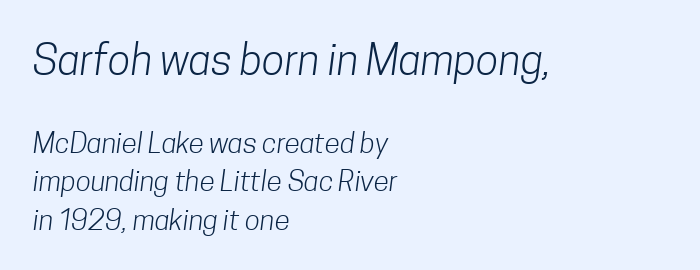
{"serif": "no", "bold": "no", "weight": "light", "width": "condensed", "stroke_contrast": "low", "x_height": "medium", "monospaced": "no", "underline": "no", "align": "left", "line_spacing": "normal", "line_spacing_ratio": 1.38, "letter_spacing": "normal", "letter_spacing_em": 0.0, "larger_block": "first", "size_ratio": 1.5, "glyph_px": 42}
